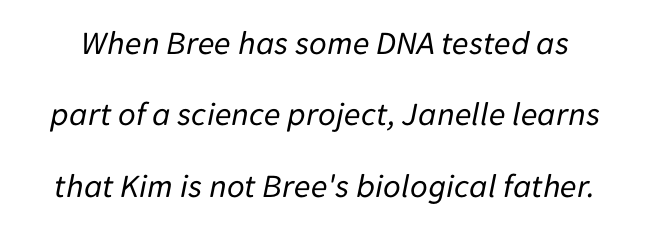
Q: Is the text bold? A: No.
Q: Is the text italic (slanted)? A: Yes, it leans right by about 11 degrees.
Q: Is the text underlined? A: No.
Q: Is the spacing between letters normal or unusually wide? A: Normal.
Q: Is the spacing between lines tight, normal or loose? A: Loose.
Q: Width (condensed, normal, or wide)? A: Normal.
Q: Stroke contrast? A: Low.
Q: x-height? A: Medium.
Q: Monospaced? A: No.
